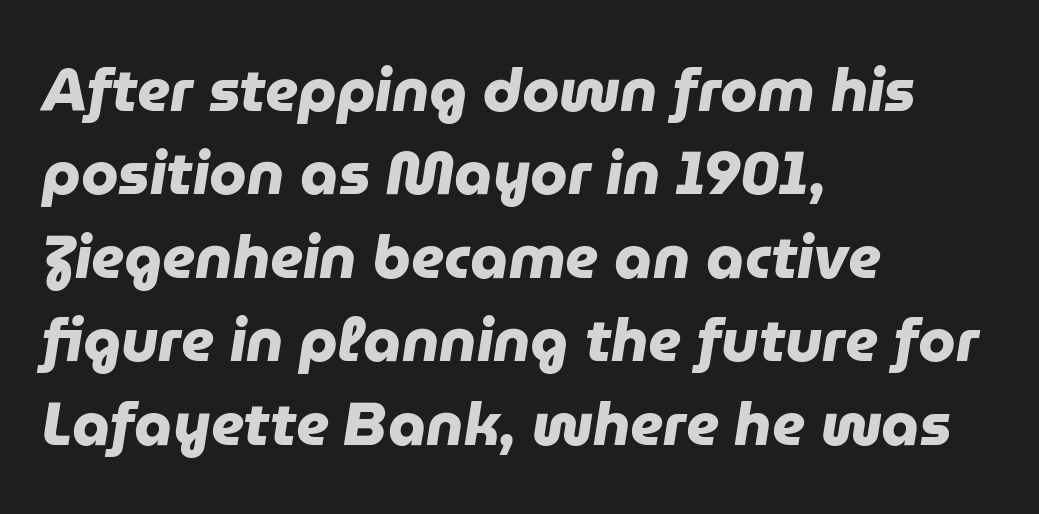
The image shows 60 px heavy sans-serif type; set left-aligned, normal line spacing (1.39x), normal letter spacing, not underlined; low stroke contrast and a medium x-height.
